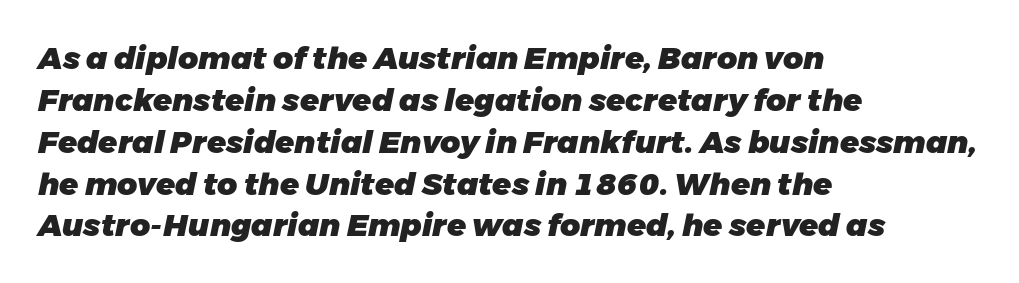
Q: Is the text bold? A: Yes.
Q: Is the text italic (slanted)? A: Yes, it leans right by about 11 degrees.
Q: Is the text underlined? A: No.
Q: How is the paragraph aligned? A: Left-aligned.
Q: Is the spacing between letters normal or unusually wide? A: Normal.
Q: Is the spacing between lines tight, normal or loose? A: Normal.
Q: Width (condensed, normal, or wide)? A: Normal.
Q: Stroke contrast? A: Low.
Q: x-height? A: Medium.
Q: Monospaced? A: No.
